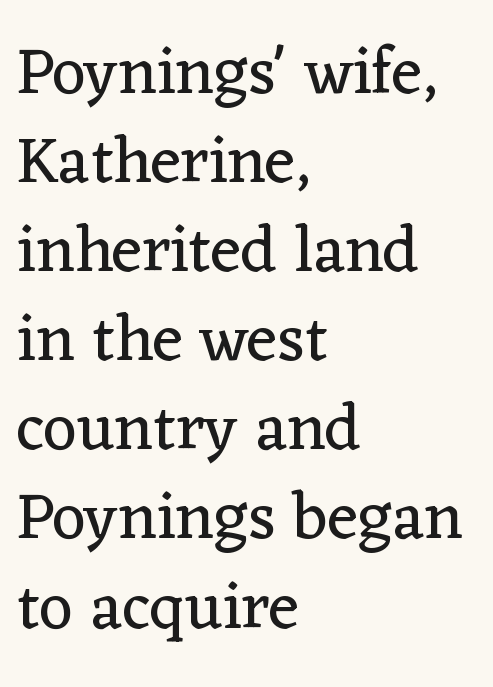
Q: Is the text bold? A: No.
Q: Is the text italic (slanted)? A: No, it is upright.
Q: Is the typeface a serif or a sans-serif typeface? A: Serif.
Q: Is the text underlined? A: No.
Q: How is the paragraph aligned? A: Left-aligned.
Q: Is the spacing between letters normal or unusually wide? A: Normal.
Q: Is the spacing between lines tight, normal or loose? A: Normal.
Q: Width (condensed, normal, or wide)? A: Normal.
Q: Stroke contrast? A: Low.
Q: x-height? A: Medium.
Q: Monospaced? A: No.
